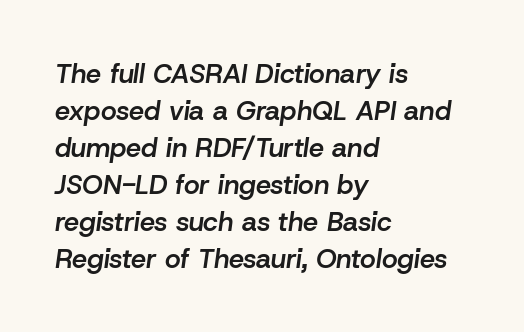
{"italic": "yes", "lean": "right", "slant_degrees": 8, "bold": "semi", "underline": "no", "align": "left", "line_spacing": "normal", "line_spacing_ratio": 1.37, "letter_spacing": "normal", "letter_spacing_em": 0.0, "glyph_px": 27}
